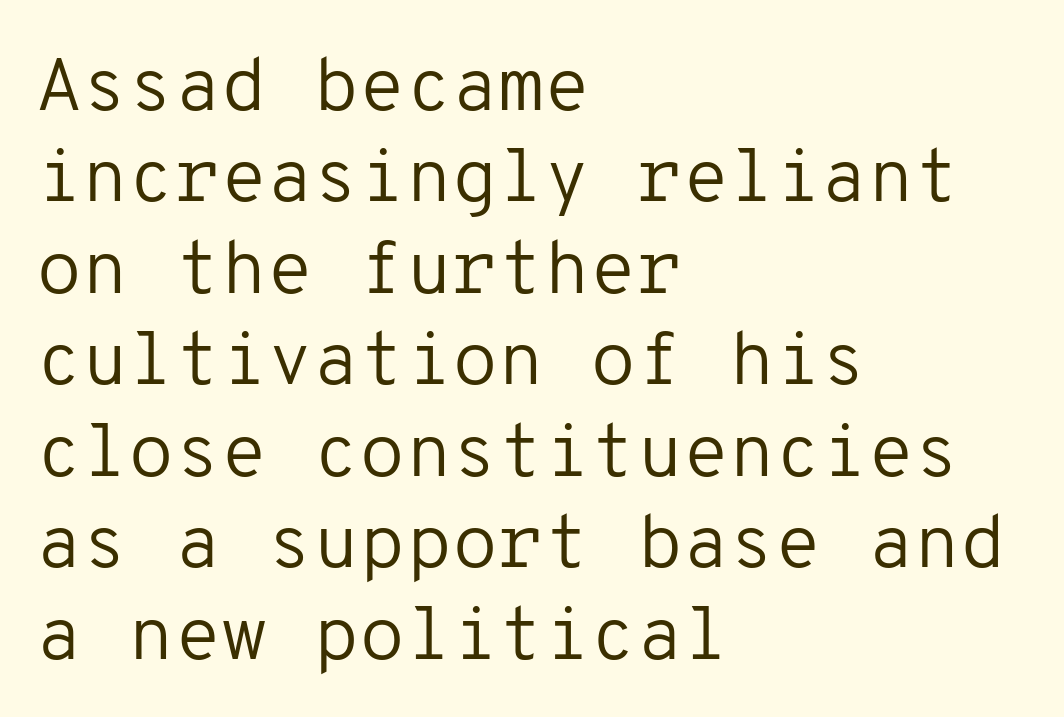
Designer's note — italics off, roman on. A typesetter would call this monospace, since all characters share one set width. The letters sit at their default tracking, neither squeezed nor spread. Stems here are at most as thick as an everyday book face. Nothing sits at the stroke ends, so this counts as sans-serif. This rendering features lettering with no underline.
